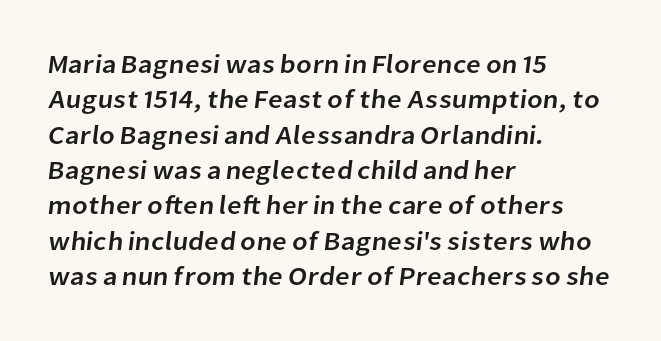
Q: Is the text underlined? A: No.
Q: How is the paragraph aligned? A: Left-aligned.
Q: Is the spacing between letters normal or unusually wide? A: Normal.
Q: Is the spacing between lines tight, normal or loose? A: Normal.
